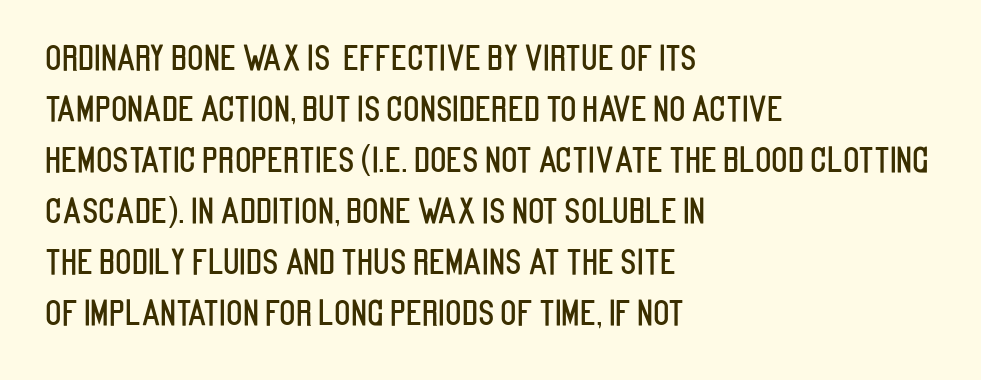
The image shows 34 px condensed sans-serif type, upright; set left-aligned, normal line spacing (1.5x), normal letter spacing, not underlined; low stroke contrast and a large x-height.
